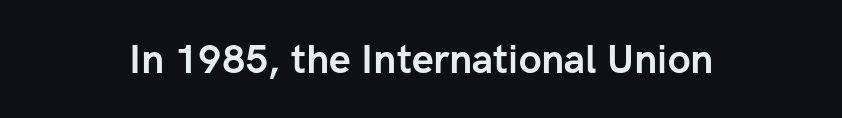
Note the varied advance widths — an 'i' is clearly narrower than an 'm'. Classification — sans serif. The lettering stays uniformly vertical, giving the passage a roman look. Descenders hang freely into open space.
